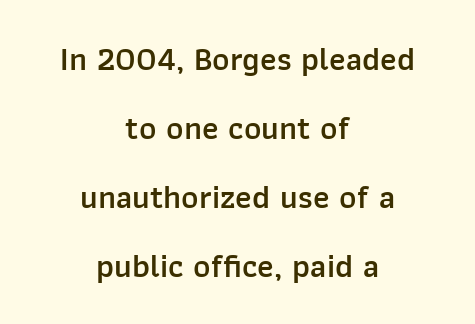
{"serif": "no", "italic": "no", "bold": "semi", "weight": "semibold", "width": "normal", "stroke_contrast": "low", "x_height": "medium", "monospaced": "no", "underline": "no", "align": "center", "line_spacing": "loose", "line_spacing_ratio": 2.09, "letter_spacing": "normal", "letter_spacing_em": 0.0, "glyph_px": 33}
